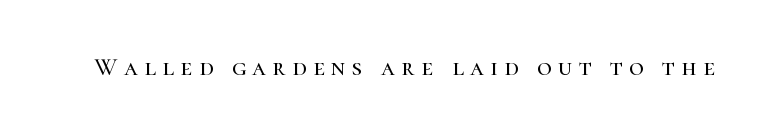
{"italic": "no", "underline": "no", "letter_spacing": "wide", "letter_spacing_em": 0.26, "glyph_px": 25}
